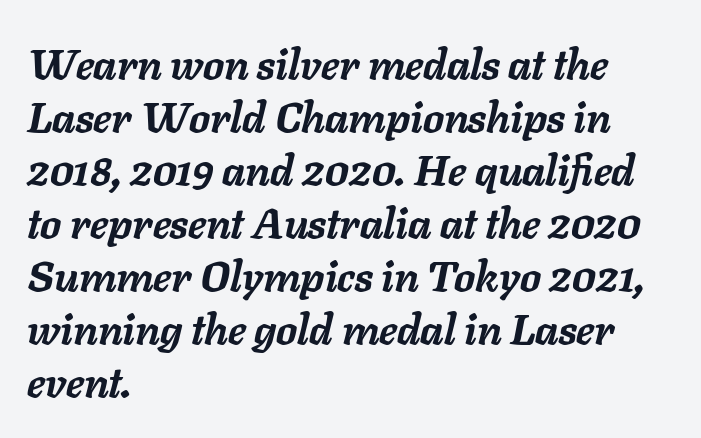
Q: Is the text bold? A: Yes.
Q: Is the text italic (slanted)? A: Yes, it leans right by about 11 degrees.
Q: Is the text underlined? A: No.
Q: How is the paragraph aligned? A: Left-aligned.
Q: Is the spacing between letters normal or unusually wide? A: Normal.
Q: Is the spacing between lines tight, normal or loose? A: Normal.
Q: Width (condensed, normal, or wide)? A: Normal.
Q: Stroke contrast? A: Low.
Q: x-height? A: Medium.
Q: Monospaced? A: No.
